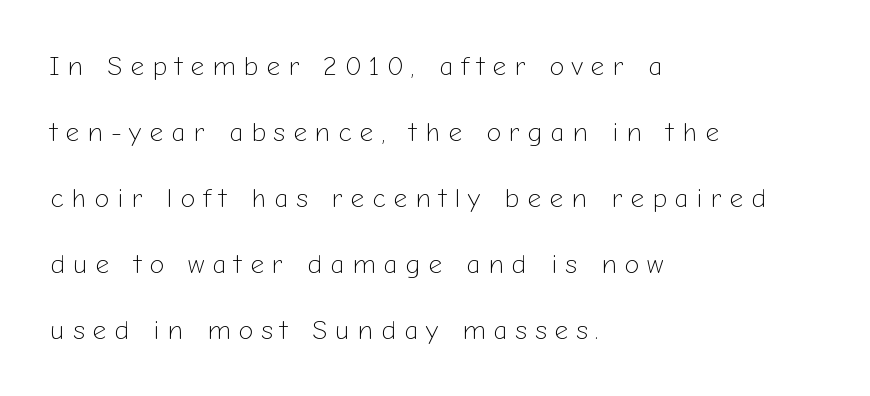
The image shows 27 px text type, upright; set left-aligned, loose line spacing (2.44x), unusually wide letter spacing (+0.29 em), not underlined.
